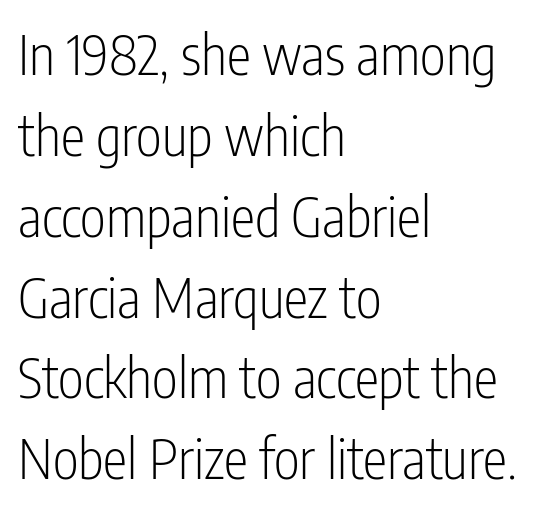
The image shows 55 px light, condensed sans-serif type, upright; set left-aligned, normal line spacing (1.47x), normal letter spacing, not underlined; low stroke contrast and a medium x-height.
